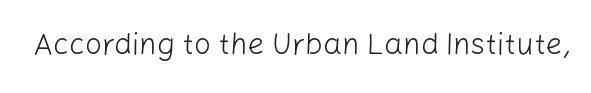
{"serif": "no", "italic": "no", "bold": "no", "weight": "light", "width": "normal", "stroke_contrast": "low", "x_height": "medium", "monospaced": "no", "underline": "no", "letter_spacing": "normal", "letter_spacing_em": 0.0, "glyph_px": 30}
